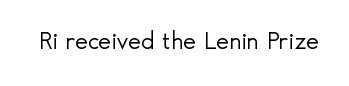
{"italic": "no", "bold": "no", "underline": "no", "letter_spacing": "normal", "letter_spacing_em": 0.0, "glyph_px": 25}
